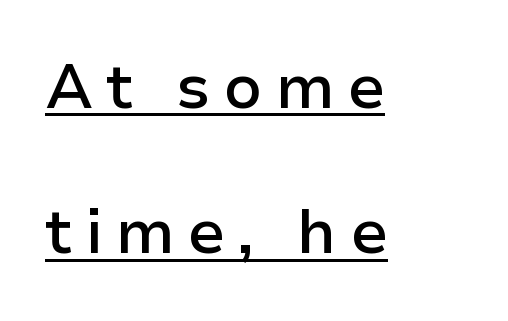
The image shows 62 px semibold sans-serif type, upright; set left-aligned, loose line spacing (2.34x), unusually wide letter spacing (+0.2 em), underlined; low stroke contrast and a medium x-height.
